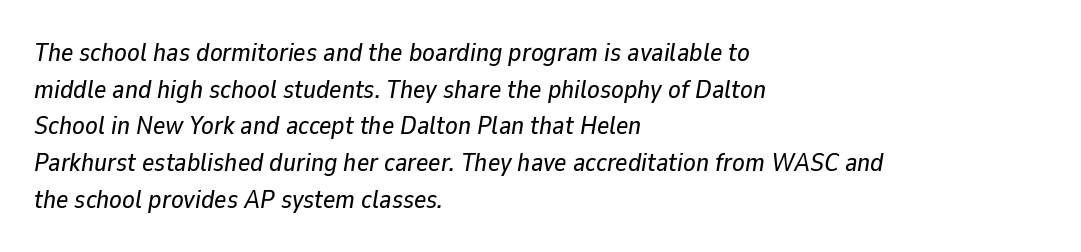
The gaps between neighbouring characters are ordinary and unremarkable. When letters slant like this, we call the style italic. Every row of glyphs begins at an identical x-position on the left. The space beneath each line is pristine and unruled.
